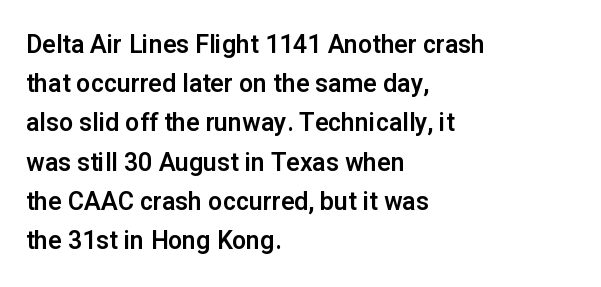
Q: Is the text italic (slanted)? A: No, it is upright.
Q: Is the text underlined? A: No.
Q: How is the paragraph aligned? A: Left-aligned.
Q: Is the spacing between letters normal or unusually wide? A: Normal.
Q: Is the spacing between lines tight, normal or loose? A: Normal.
